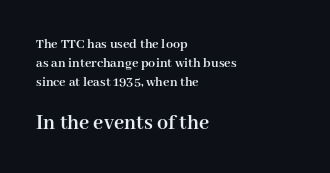
Default kerning and tracking; the words read as compact shapes. Do the letters lean? They stand straight. The strip under each line holds only bare page. Students, this is bold: see how much ink each stroke carries.
